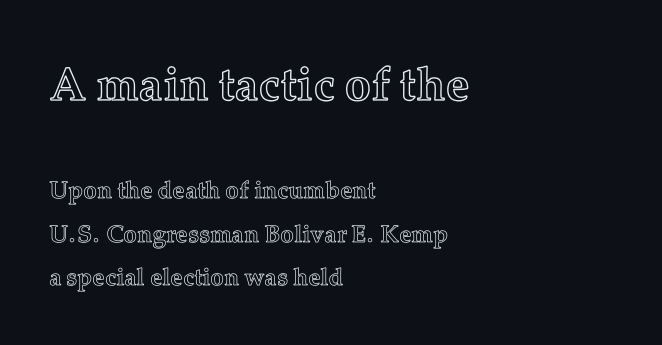
The ragged edge is on the right, which tells us the setting is flush left. Here the first block reads like a headline and the second like body copy. Think of a printed novel: that variable character pitch is what you see here. Honestly, the letter spacing is just normal — you wouldn't notice it. The space directly below the letters is spotless.
